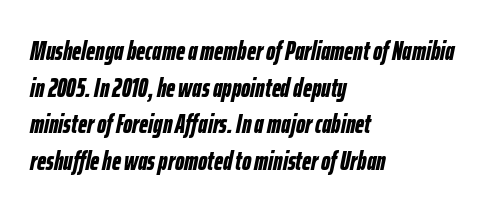
{"italic": "yes", "lean": "right", "slant_degrees": 12, "bold": "yes", "underline": "no", "align": "left", "line_spacing": "normal", "line_spacing_ratio": 1.41, "letter_spacing": "normal", "letter_spacing_em": 0.0, "glyph_px": 26}
